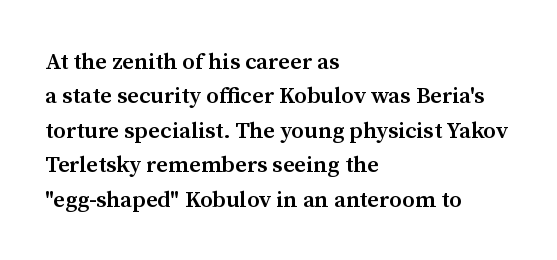
The image shows 23 px text type, upright; set left-aligned, normal line spacing (1.5x), normal letter spacing, not underlined.
